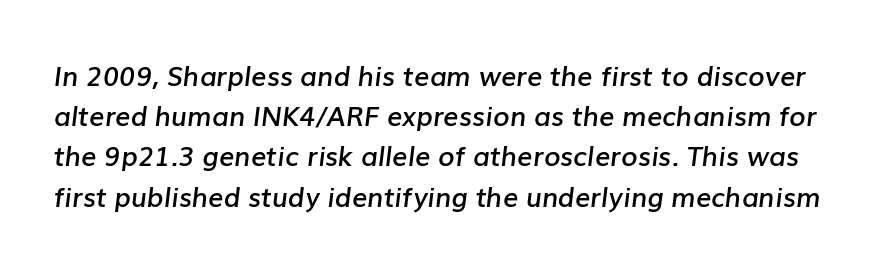
{"italic": "yes", "lean": "right", "slant_degrees": 7, "bold": "semi", "underline": "no", "line_spacing": "normal", "line_spacing_ratio": 1.49, "letter_spacing": "normal", "letter_spacing_em": 0.0, "glyph_px": 27}
